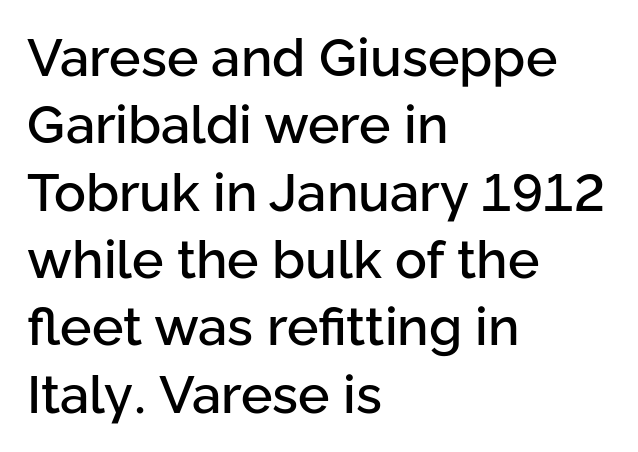
The image shows 53 px sans-serif type, upright; set left-aligned, normal line spacing (1.27x), normal letter spacing, not underlined; low stroke contrast and a medium x-height.
